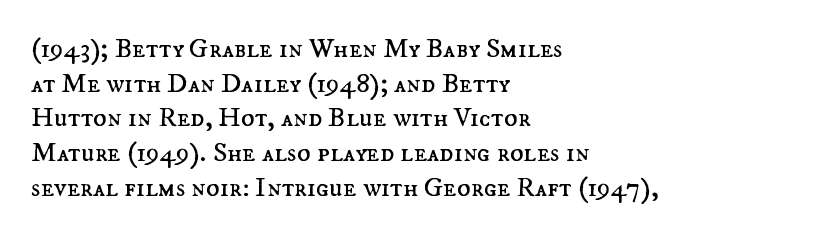
{"italic": "no", "bold": "no", "weight": "regular", "width": "normal", "stroke_contrast": "medium", "x_height": "small", "monospaced": "no", "underline": "no", "align": "left", "line_spacing_ratio": 1.24, "letter_spacing": "normal", "letter_spacing_em": 0.0, "glyph_px": 28}
